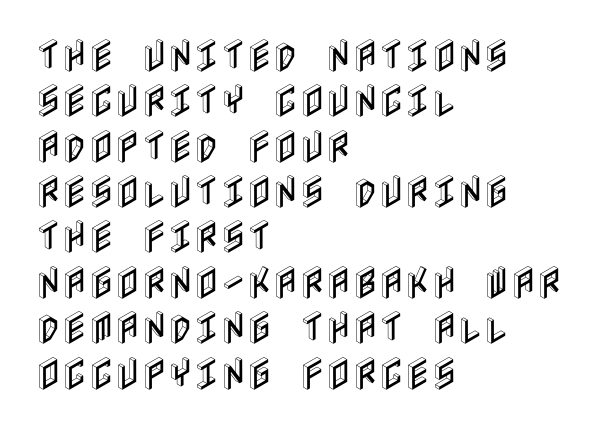
This sample uses an upright cut, with every glyph sitting square on the baseline. The type is set solid horizontally, with unmodified tracking. Has an underline been added? It has not. Evenly set lines give the paragraph a standard silhouette. The ragged edge is on the right, which tells us the setting is flush left.
